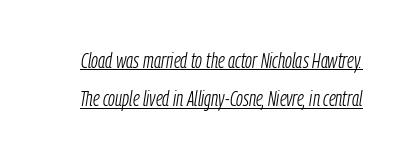
Q: Is the text bold? A: No.
Q: Is the text italic (slanted)? A: Yes, it leans right by about 9 degrees.
Q: Is the text underlined? A: Yes.
Q: Is the spacing between letters normal or unusually wide? A: Normal.
